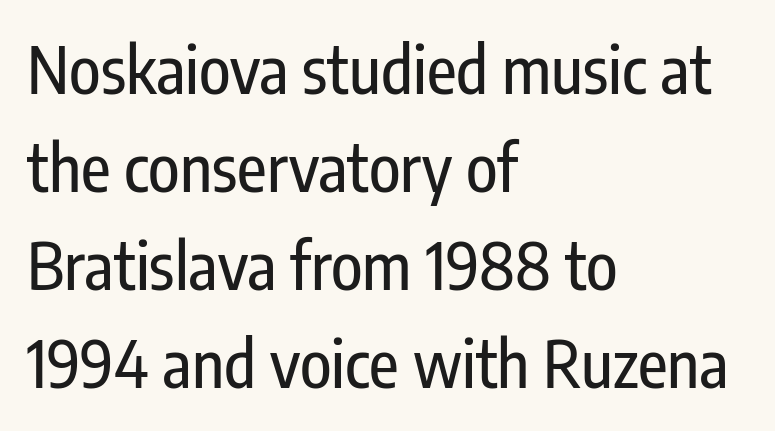
The image shows 65 px condensed sans-serif type, upright; set left-aligned, normal line spacing (1.51x), normal letter spacing, not underlined; low stroke contrast and a medium x-height.
